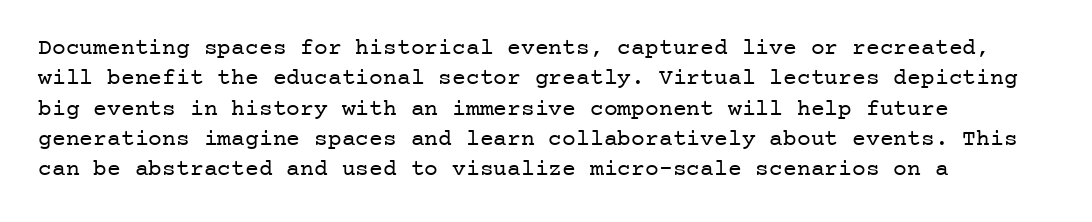
The space directly below the letters is spotless. Caption: standard tracking, unaltered. Vertically, the passage feels balanced, rows spaced as you'd expect. Does the lettering tilt? It doesn't — this is upright.
